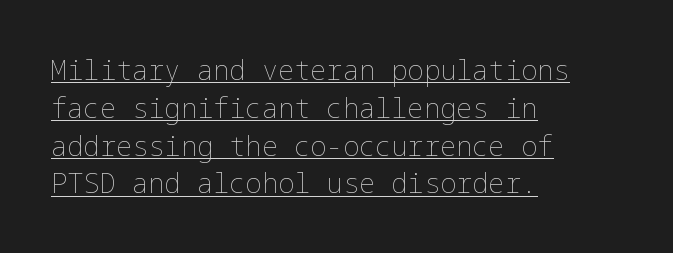
Q: Is the text bold? A: No.
Q: Is the text italic (slanted)? A: No, it is upright.
Q: Is the text underlined? A: Yes.
Q: How is the paragraph aligned? A: Left-aligned.
Q: Is the spacing between letters normal or unusually wide? A: Normal.
Q: Is the spacing between lines tight, normal or loose? A: Normal.
